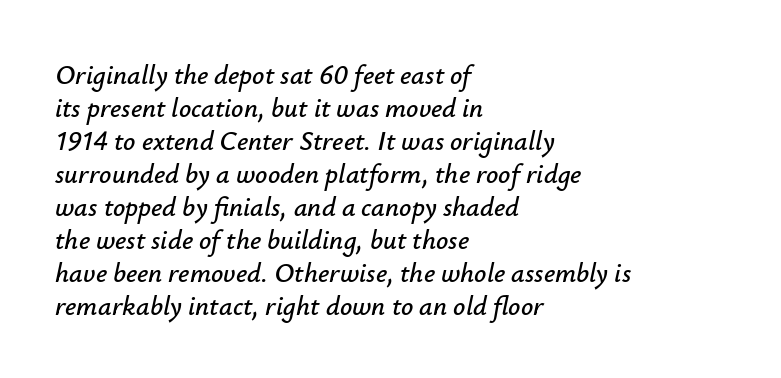
{"italic": "yes", "lean": "right", "slant_degrees": 12, "underline": "no", "align": "left", "line_spacing_ratio": 1.22, "letter_spacing": "normal", "letter_spacing_em": 0.0, "glyph_px": 27}
